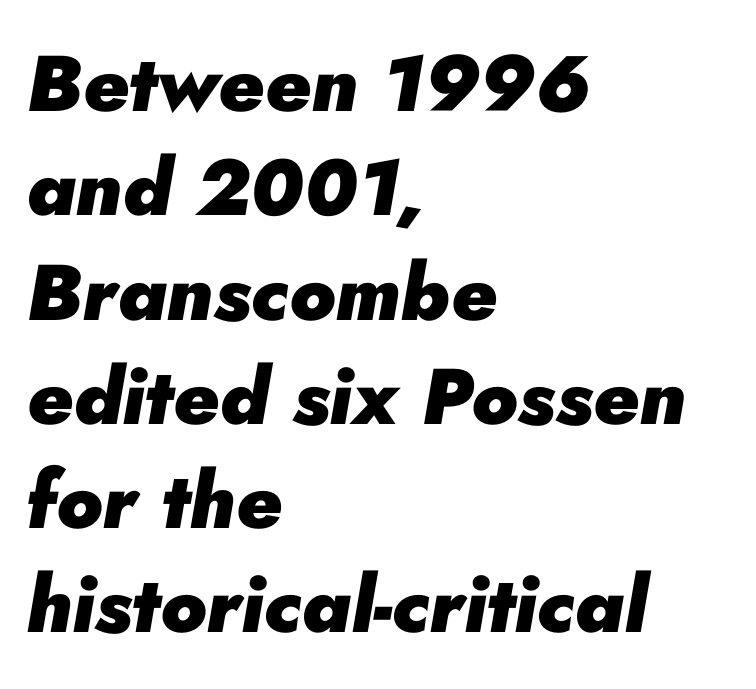
The image shows 79 px heavy type, italic (leaning right); set left-aligned, normal line spacing (1.32x), normal letter spacing, not underlined; low stroke contrast and a small x-height.
